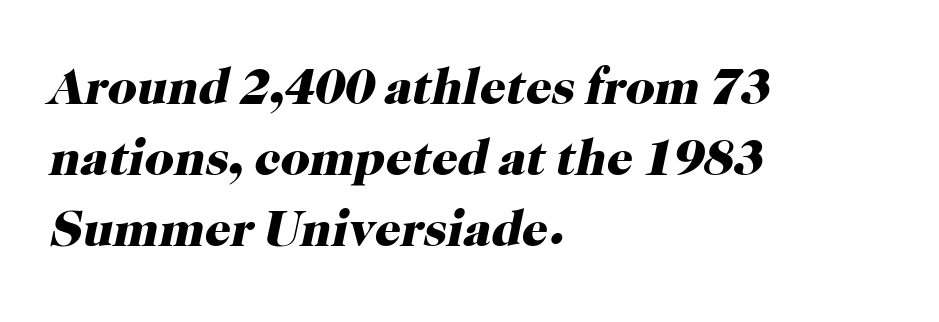
The image shows 51 px heavy serif type, italic (leaning right); set left-aligned, normal line spacing (1.39x), normal letter spacing, not underlined; high stroke contrast and a medium x-height.
